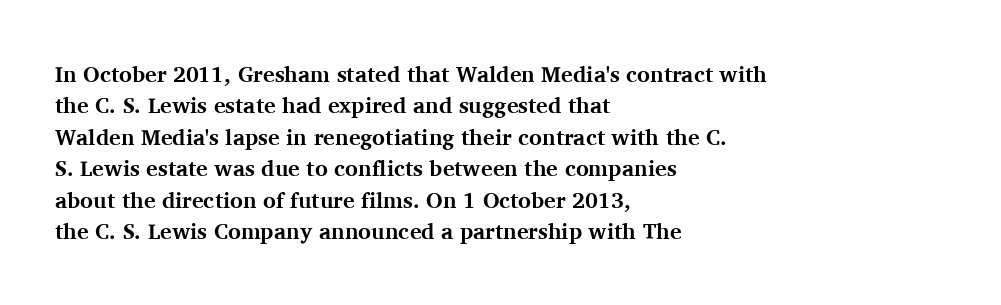
The image shows 22 px bold type, upright; set left-aligned, normal line spacing (1.43x), normal letter spacing, not underlined.
